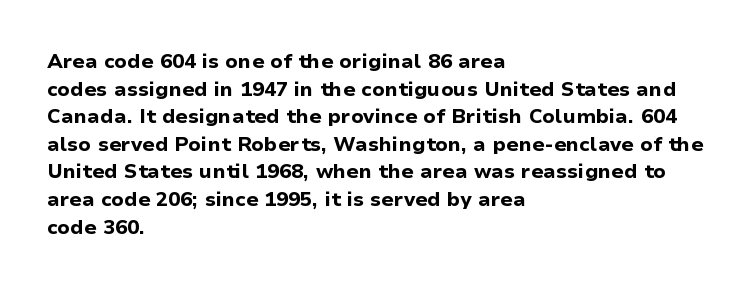
Q: Is the text bold? A: Yes.
Q: Is the text italic (slanted)? A: No, it is upright.
Q: Is the text underlined? A: No.
Q: How is the paragraph aligned? A: Left-aligned.
Q: Is the spacing between letters normal or unusually wide? A: Normal.
Q: Is the spacing between lines tight, normal or loose? A: Normal.
